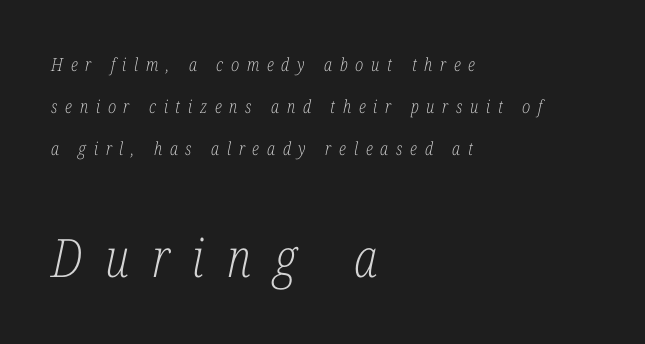
{"serif": "yes", "italic": "yes", "lean": "right", "slant_degrees": 12, "bold": "no", "weight": "light", "width": "condensed", "stroke_contrast": "low", "x_height": "medium", "monospaced": "no", "underline": "no", "align": "left", "line_spacing": "loose", "line_spacing_ratio": 2.34, "letter_spacing": "wide", "letter_spacing_em": 0.43, "larger_block": "second", "size_ratio": 2.94, "glyph_px": 53}
